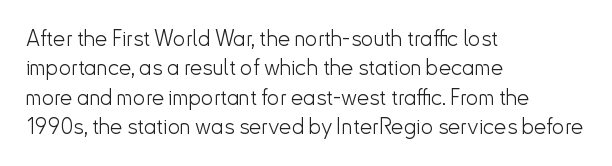
{"italic": "no", "bold": "no", "underline": "no", "align": "left", "line_spacing": "normal", "line_spacing_ratio": 1.34, "letter_spacing": "normal", "letter_spacing_em": 0.0, "glyph_px": 22}
